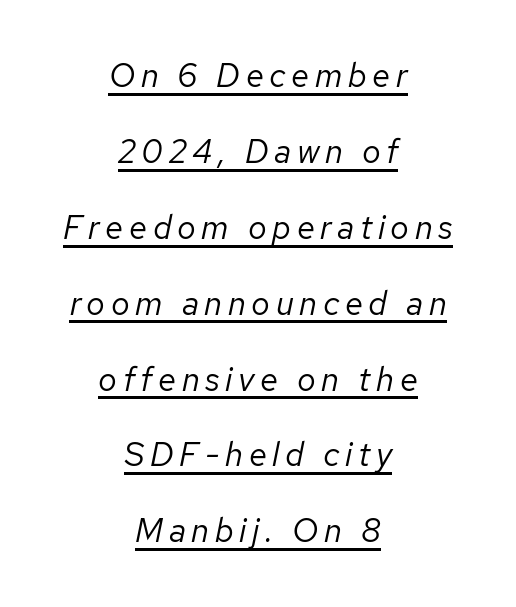
Q: Is the text bold? A: No.
Q: Is the text italic (slanted)? A: Yes, it leans right by about 12 degrees.
Q: Is the text underlined? A: Yes.
Q: How is the paragraph aligned? A: Centered.
Q: Is the spacing between lines tight, normal or loose? A: Loose.
Q: Width (condensed, normal, or wide)? A: Normal.
Q: Stroke contrast? A: Low.
Q: x-height? A: Medium.
Q: Monospaced? A: No.
